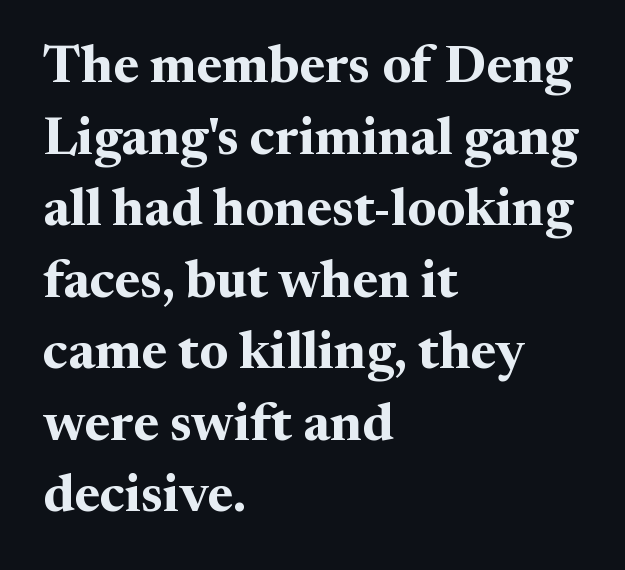
Q: Is the text bold? A: Yes.
Q: Is the text italic (slanted)? A: No, it is upright.
Q: Is the typeface a serif or a sans-serif typeface? A: Serif.
Q: Is the text underlined? A: No.
Q: How is the paragraph aligned? A: Left-aligned.
Q: Is the spacing between letters normal or unusually wide? A: Normal.
Q: Is the spacing between lines tight, normal or loose? A: Normal.
Q: Width (condensed, normal, or wide)? A: Normal.
Q: Stroke contrast? A: Medium.
Q: x-height? A: Medium.
Q: Monospaced? A: No.
